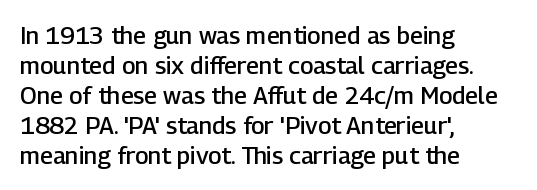
{"italic": "no", "bold": "semi", "underline": "no", "align": "left", "line_spacing": "normal", "line_spacing_ratio": 1.25, "letter_spacing": "normal", "letter_spacing_em": 0.0, "glyph_px": 24}
